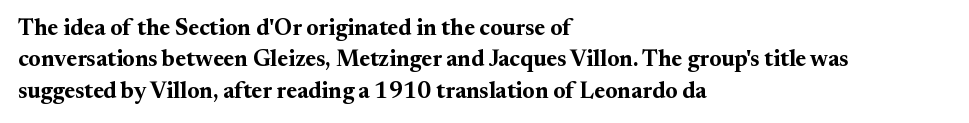
{"italic": "no", "bold": "yes", "underline": "no", "align": "left", "line_spacing": "normal", "line_spacing_ratio": 1.36, "letter_spacing": "normal", "letter_spacing_em": 0.0, "glyph_px": 23}
